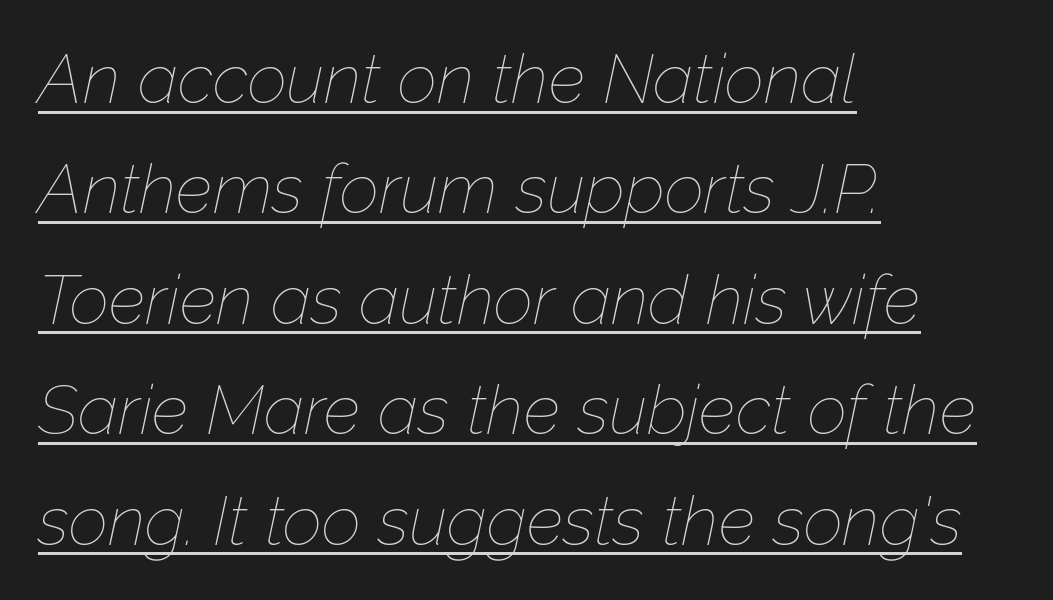
Q: Is the text bold? A: No.
Q: Is the text italic (slanted)? A: Yes, it leans right by about 12 degrees.
Q: Is the text underlined? A: Yes.
Q: How is the paragraph aligned? A: Left-aligned.
Q: Is the spacing between letters normal or unusually wide? A: Normal.
Q: Is the spacing between lines tight, normal or loose? A: Normal.
Q: Width (condensed, normal, or wide)? A: Normal.
Q: Stroke contrast? A: Low.
Q: x-height? A: Medium.
Q: Monospaced? A: No.
